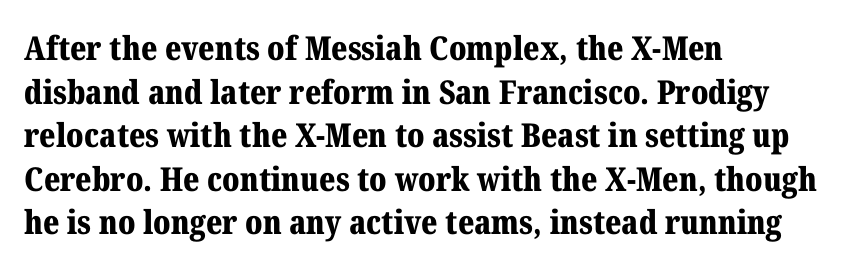
Each new line begins a customary step beneath the previous one. Letters rest on an invisible, unmarked baseline. You can tell from the footed stems that serif type was used. The line texture is even and compact thanks to regular tracking. It's the straight-up-and-down kind of type. This is heavy type, rendered in bold.
